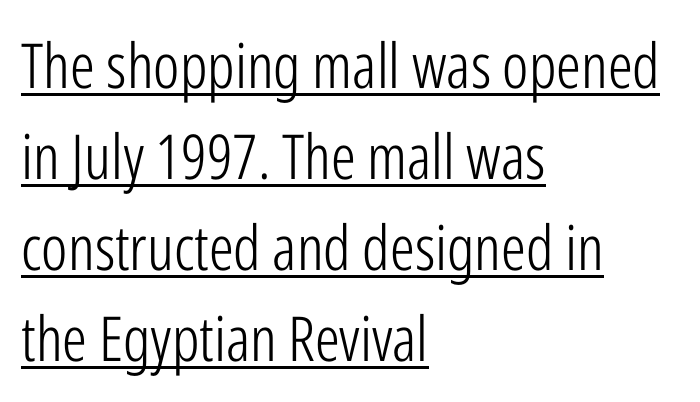
The image shows 62 px light, condensed sans-serif type, upright; set left-aligned, normal line spacing (1.47x), normal letter spacing, underlined; low stroke contrast and a medium x-height.
